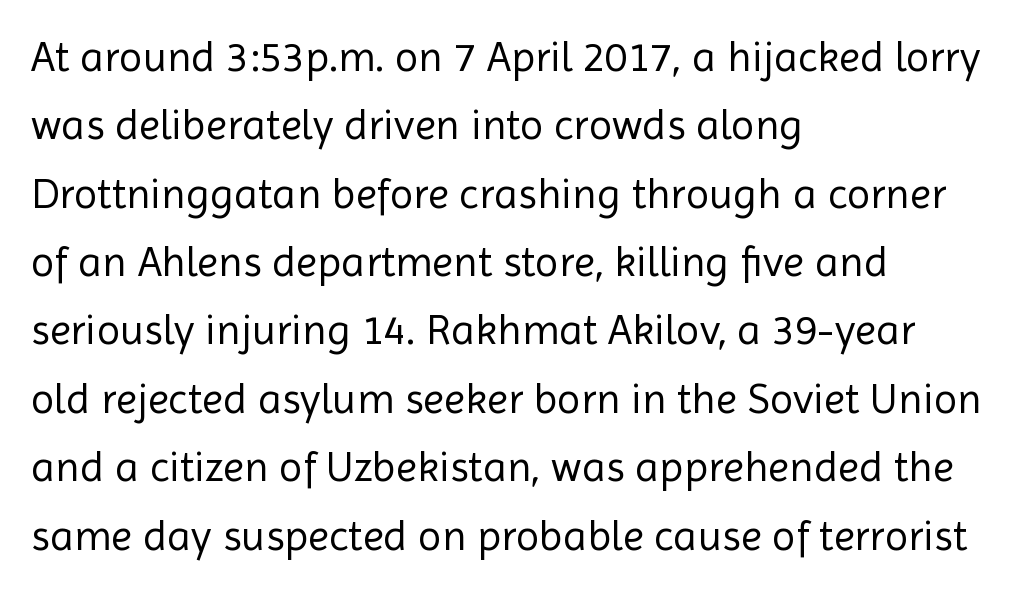
Q: Is the text bold? A: No.
Q: Is the text italic (slanted)? A: No, it is upright.
Q: Is the typeface a serif or a sans-serif typeface? A: Sans-serif.
Q: Is the text underlined? A: No.
Q: How is the paragraph aligned? A: Left-aligned.
Q: Is the spacing between letters normal or unusually wide? A: Normal.
Q: Is the spacing between lines tight, normal or loose? A: Normal.
Q: Width (condensed, normal, or wide)? A: Normal.
Q: x-height? A: Medium.
Q: Monospaced? A: No.
